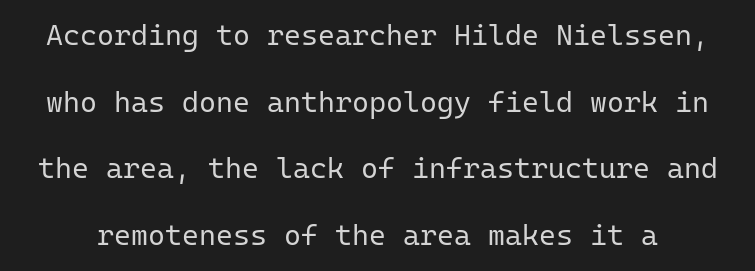
{"serif": "no", "italic": "no", "bold": "no", "weight": "regular", "width": "normal", "stroke_contrast": "low", "x_height": "medium", "monospaced": "yes", "underline": "no", "line_spacing": "loose", "line_spacing_ratio": 2.3, "letter_spacing": "normal", "letter_spacing_em": 0.0, "glyph_px": 29}
